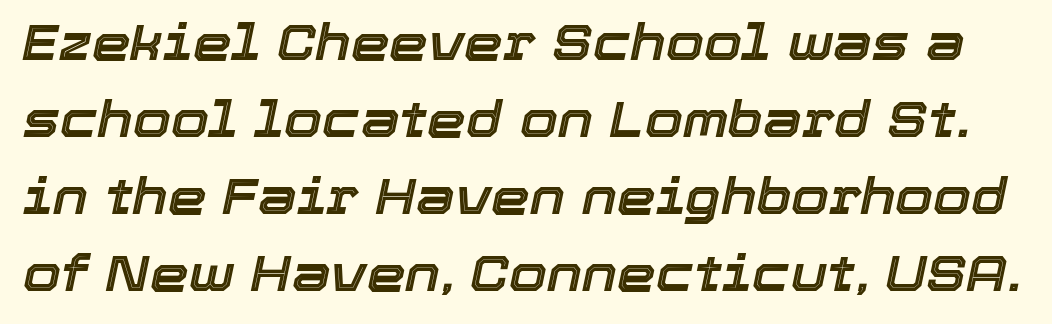
The image shows 49 px text type, italic (leaning right); set normal line spacing (1.57x), normal letter spacing, not underlined; a medium x-height.
